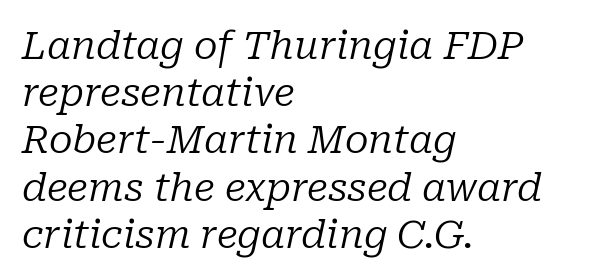
Q: Is the text bold? A: No.
Q: Is the text italic (slanted)? A: Yes, it leans right by about 10 degrees.
Q: Is the typeface a serif or a sans-serif typeface? A: Serif.
Q: Is the text underlined? A: No.
Q: How is the paragraph aligned? A: Left-aligned.
Q: Is the spacing between letters normal or unusually wide? A: Normal.
Q: Width (condensed, normal, or wide)? A: Normal.
Q: Stroke contrast? A: Low.
Q: x-height? A: Medium.
Q: Monospaced? A: No.
